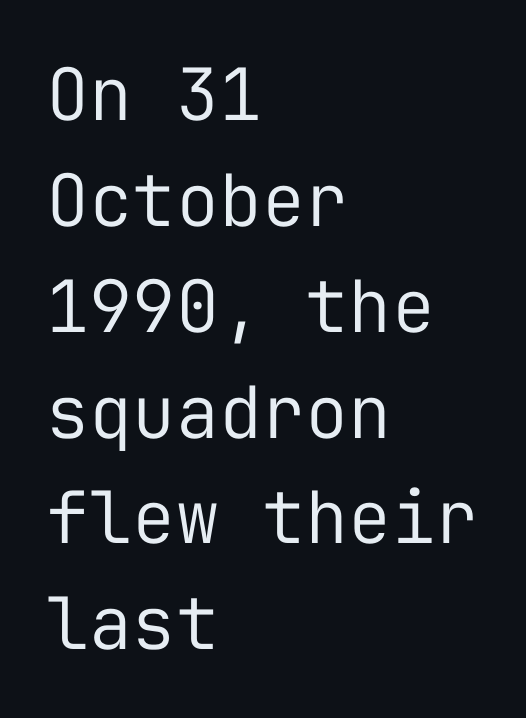
Quick note: interline space is typical. Does the copy run flush right? No — it runs flush left. The letters march in equal steps, a hallmark of fixed-pitch type. The typography opts for an upright posture over an oblique one. Vertical stems look standard width or narrower in stroke. The letters carry no serifs — their stems end cleanly without finishing strokes.
